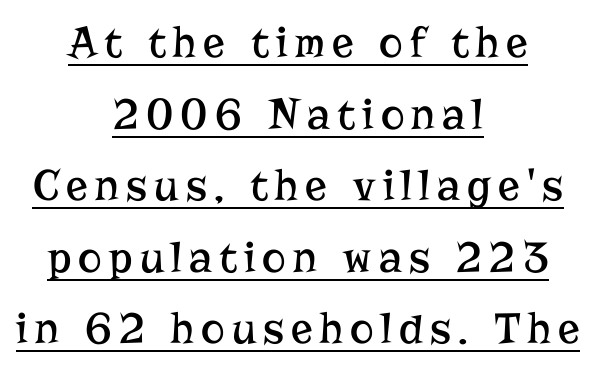
No chunkiness to these letters — they're not bold. Stroke terminals: seriffed. Notice how the stems are strictly vertical — no italics here. A typesetter would call this proportional, since set widths differ per character. Looks like someone drew a line under every word here. Layout note: lines centered.
